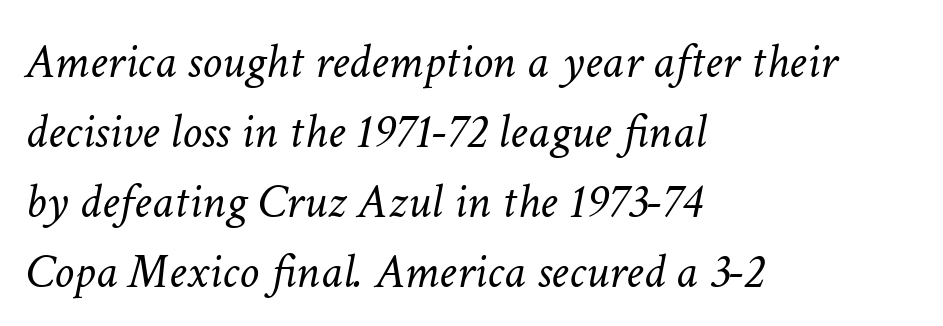
The image shows 50 px light type, italic (leaning right); set left-aligned, normal line spacing (1.4x), normal letter spacing, not underlined; low stroke contrast and a medium x-height.
